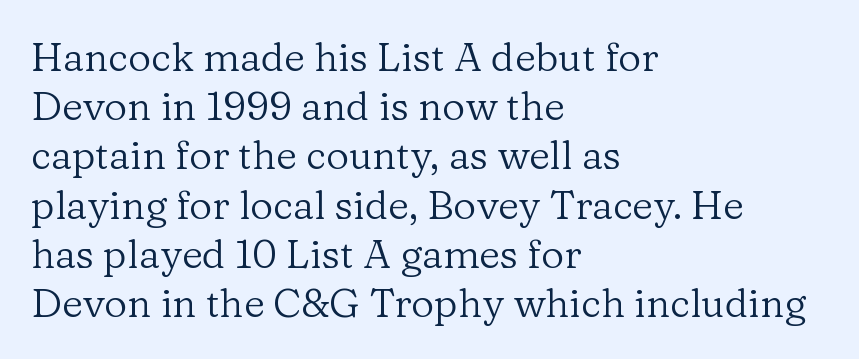
{"serif": "yes", "italic": "no", "bold": "no", "weight": "regular", "width": "normal", "stroke_contrast": "low", "x_height": "medium", "monospaced": "no", "underline": "no", "align": "left", "line_spacing_ratio": 1.23, "letter_spacing": "normal", "letter_spacing_em": 0.0, "glyph_px": 40}
